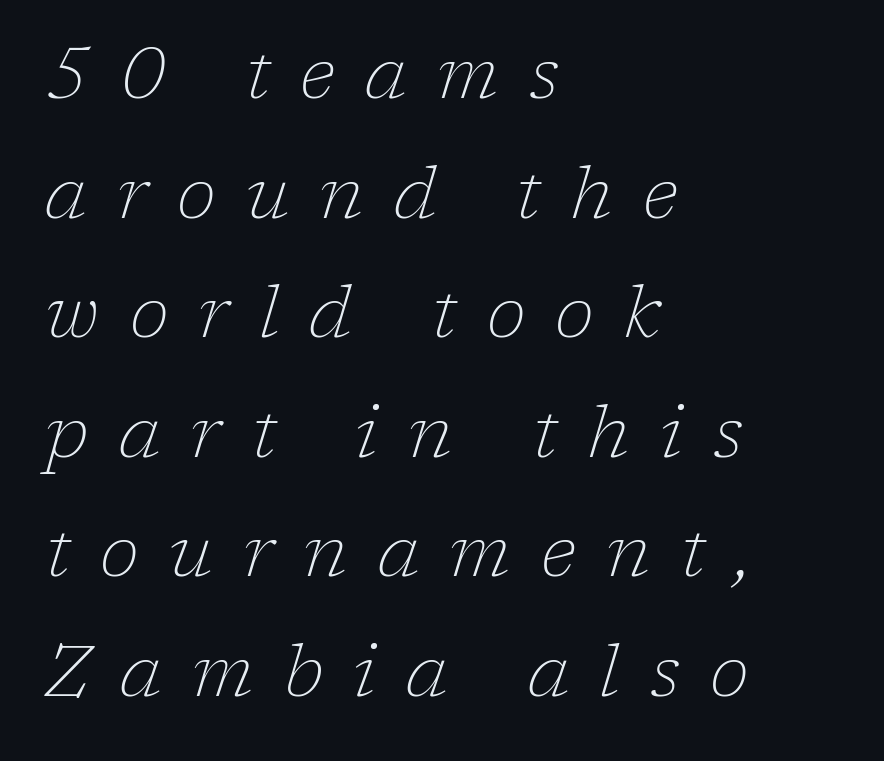
Emphasis-style slanted type is in use. Is the type heavy? It reads as light-to-regular instead. A typesetter would call this heavily tracked-out type. Evenly set lines give the paragraph a standard silhouette.
